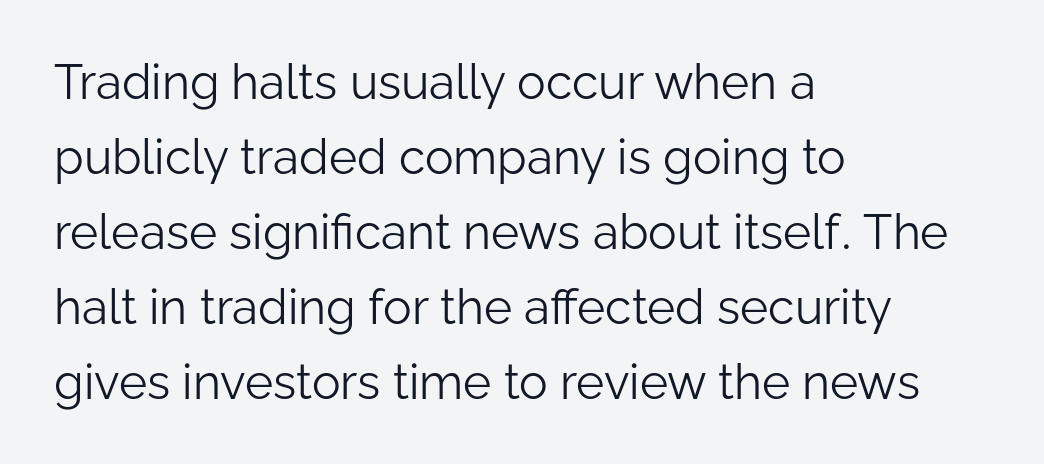
Q: Is the text bold? A: No.
Q: Is the text italic (slanted)? A: No, it is upright.
Q: Is the typeface a serif or a sans-serif typeface? A: Sans-serif.
Q: Is the text underlined? A: No.
Q: How is the paragraph aligned? A: Left-aligned.
Q: Is the spacing between letters normal or unusually wide? A: Normal.
Q: Is the spacing between lines tight, normal or loose? A: Normal.
Q: Width (condensed, normal, or wide)? A: Normal.
Q: Stroke contrast? A: Low.
Q: x-height? A: Medium.
Q: Monospaced? A: No.
